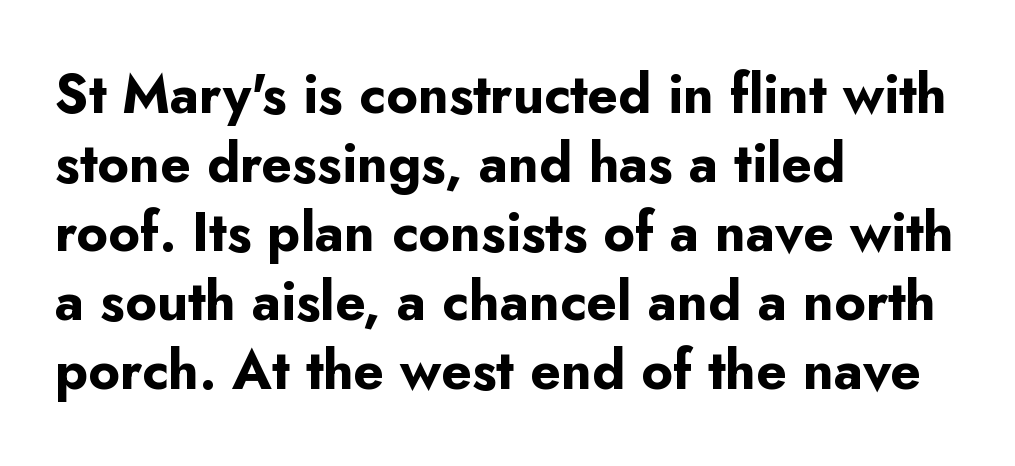
Strokes here are thick enough to call this a true bold. The face used here is a sans, in the tradition of grotesques and geometrics. These lines are rendered in a variable-pitch font. Casual observation: everything's shoved over to the left. Characters follow at the spacing the type designer built in. Interline gaps are of average width in this sample.
